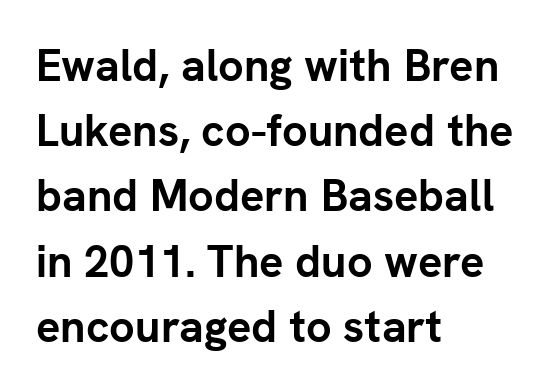
{"serif": "no", "italic": "no", "bold": "yes", "weight": "semibold", "width": "normal", "stroke_contrast": "low", "x_height": "medium", "monospaced": "no", "underline": "no", "align": "left", "line_spacing": "normal", "line_spacing_ratio": 1.45, "letter_spacing": "normal", "letter_spacing_em": 0.0, "glyph_px": 45}
